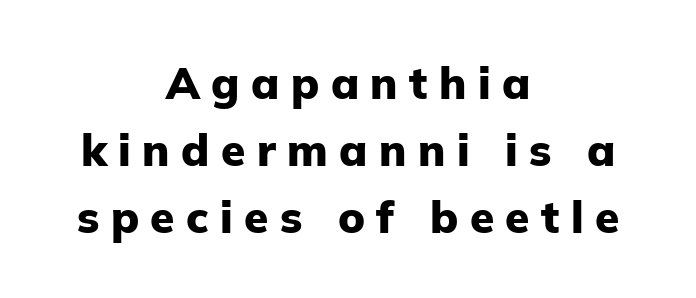
Here the glyphs are tracked loosely, breaking word shapes into spaced letters. This sample has the flowing, uneven cadence of proportional lettering. The characters display no serif detailing; their extremities are plain. The area under the type is left untouched.
